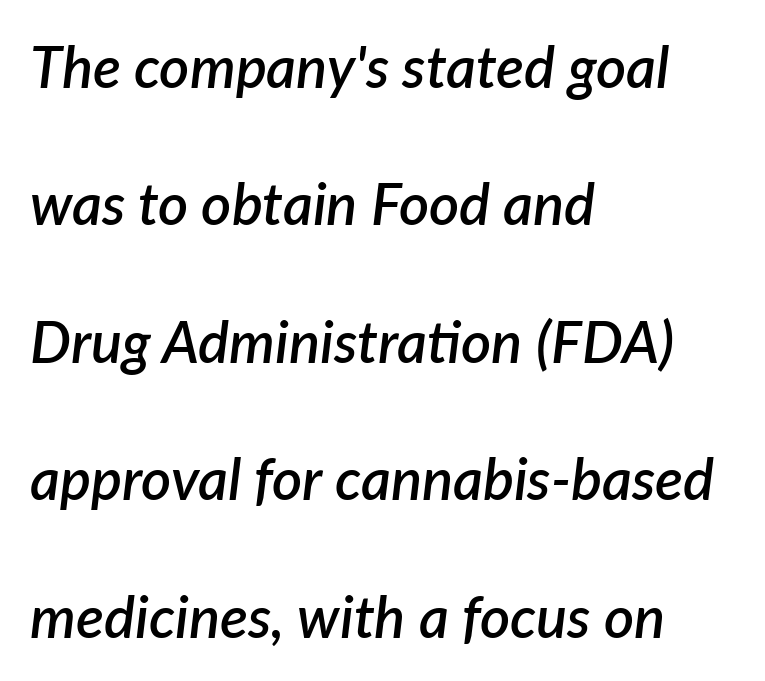
The image shows 58 px semibold type, italic (leaning right); set left-aligned, loose line spacing (2.37x), normal letter spacing, not underlined; low stroke contrast and a medium x-height.
